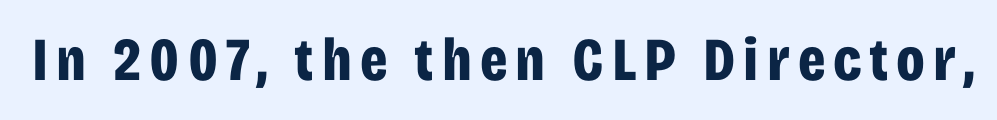
Q: Is the text bold? A: Yes.
Q: Is the text italic (slanted)? A: No, it is upright.
Q: Is the typeface a serif or a sans-serif typeface? A: Sans-serif.
Q: Is the text underlined? A: No.
Q: Width (condensed, normal, or wide)? A: Condensed.
Q: Stroke contrast? A: Low.
Q: x-height? A: Large.
Q: Monospaced? A: No.
